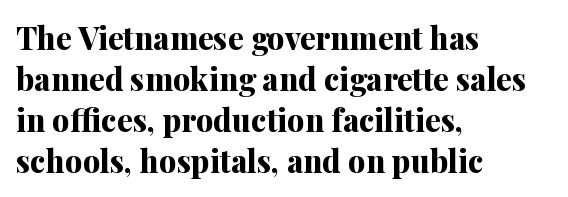
{"serif": "yes", "italic": "no", "bold": "yes", "weight": "bold", "width": "normal", "stroke_contrast": "medium", "x_height": "medium", "monospaced": "no", "underline": "no", "align": "left", "line_spacing": "normal", "line_spacing_ratio": 1.32, "letter_spacing": "normal", "letter_spacing_em": 0.0, "glyph_px": 31}
